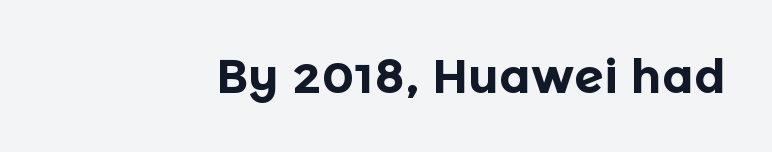
The image shows 48 px bold sans-serif type, upright; set normal letter spacing, not underlined; a medium x-height.
